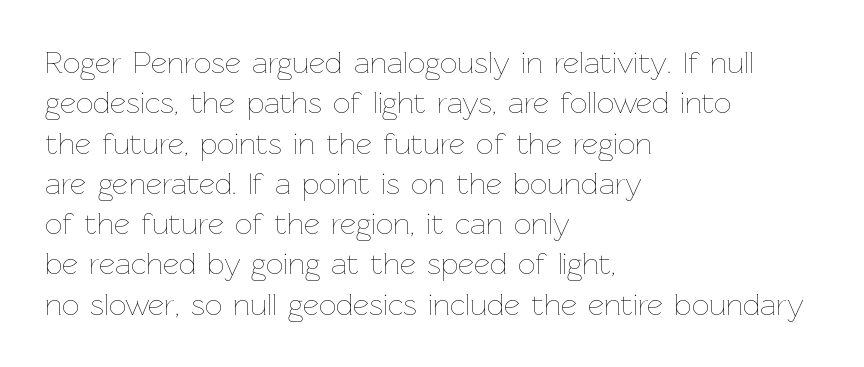
Q: Is the text bold? A: No.
Q: Is the text italic (slanted)? A: No, it is upright.
Q: Is the text underlined? A: No.
Q: How is the paragraph aligned? A: Left-aligned.
Q: Is the spacing between letters normal or unusually wide? A: Normal.
Q: Is the spacing between lines tight, normal or loose? A: Normal.
Q: Width (condensed, normal, or wide)? A: Normal.
Q: Stroke contrast? A: Low.
Q: x-height? A: Medium.
Q: Monospaced? A: No.
